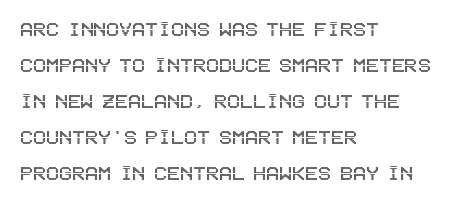
Q: Is the text italic (slanted)? A: No, it is upright.
Q: Is the text underlined? A: No.
Q: How is the paragraph aligned? A: Left-aligned.
Q: Is the spacing between letters normal or unusually wide? A: Normal.
Q: Is the spacing between lines tight, normal or loose? A: Normal.
